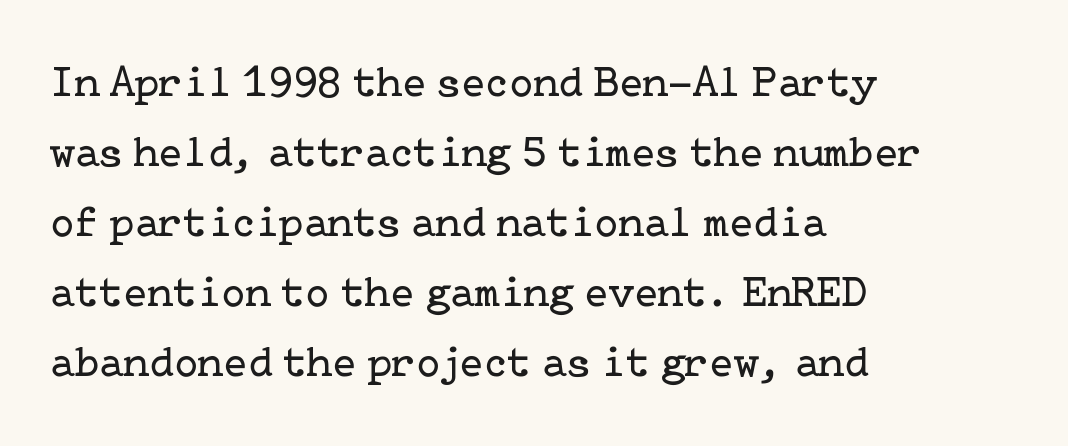
The compositor pushed each line to the left boundary. This block has exactly the height ordinary leading produces. On a weight scale, this lands at 450 or below. Font category for this specimen: serif. Ordinary non-slanted type is in use.
